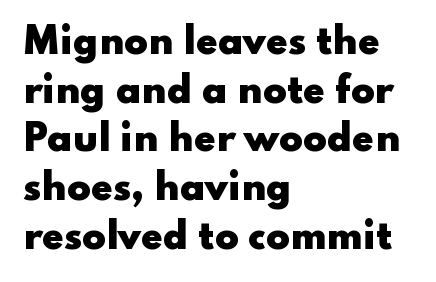
Observe the absence of serifs on each vertical stroke in this sample. Is the letter spacing exaggerated? No — it looks like the ordinary default. The words here are not underlined. Reading down the block, your eye returns to a fixed left position each line.
